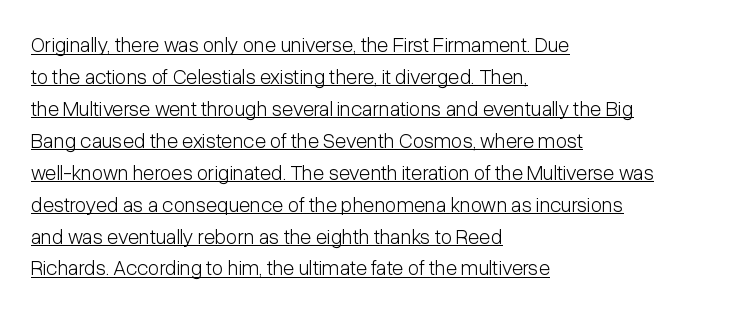
The image shows 21 px text type, upright; set left-aligned, normal line spacing (1.52x), normal letter spacing, underlined.
